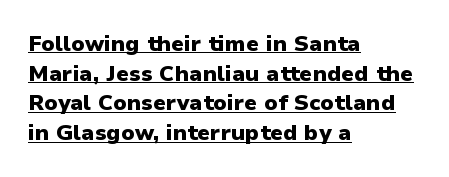
The image shows 22 px bold type, upright; set left-aligned, normal line spacing (1.35x), normal letter spacing, underlined.
